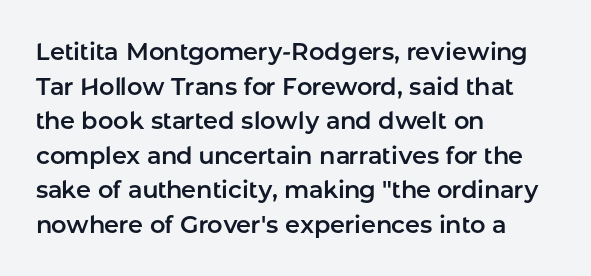
Q: Is the text italic (slanted)? A: No, it is upright.
Q: Is the text underlined? A: No.
Q: How is the paragraph aligned? A: Left-aligned.
Q: Is the spacing between letters normal or unusually wide? A: Normal.
Q: Is the spacing between lines tight, normal or loose? A: Normal.
